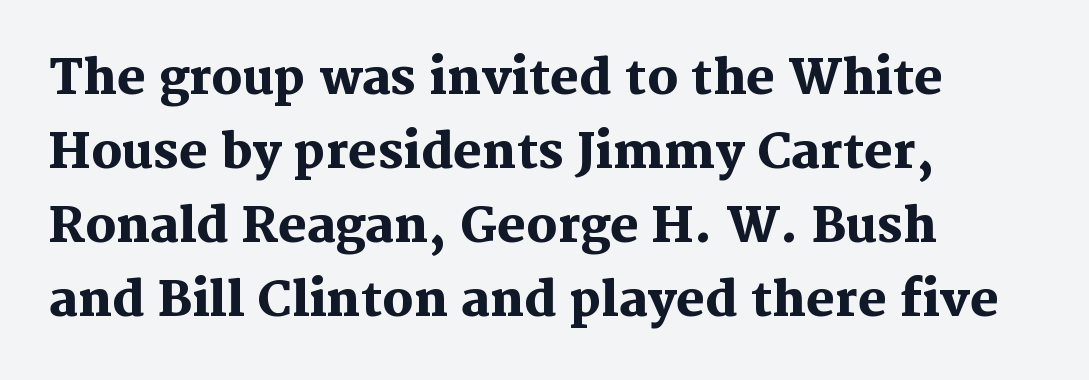
Character widths vary here, with narrow letters taking less room than wide ones. Every stem runs plumb, perpendicular to the baseline. The setting favours the left margin, as ordinary paragraphs usually do. Classification — serif.
